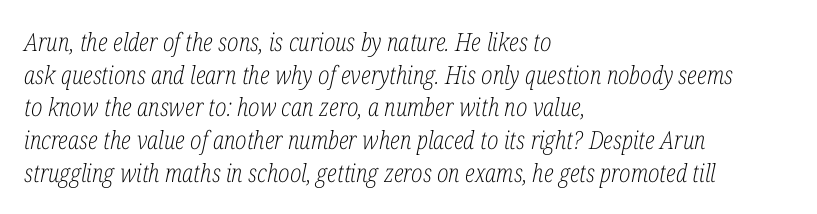
{"italic": "yes", "lean": "right", "slant_degrees": 12, "bold": "no", "underline": "no", "align": "left", "line_spacing": "normal", "line_spacing_ratio": 1.31, "letter_spacing": "normal", "letter_spacing_em": 0.0, "glyph_px": 25}
